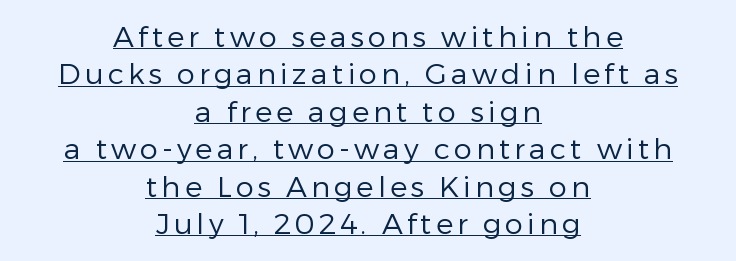
{"serif": "no", "italic": "no", "bold": "no", "weight": "regular", "width": "normal", "stroke_contrast": "low", "x_height": "medium", "monospaced": "no", "underline": "yes", "align": "center", "line_spacing": "normal", "line_spacing_ratio": 1.29, "glyph_px": 29}
